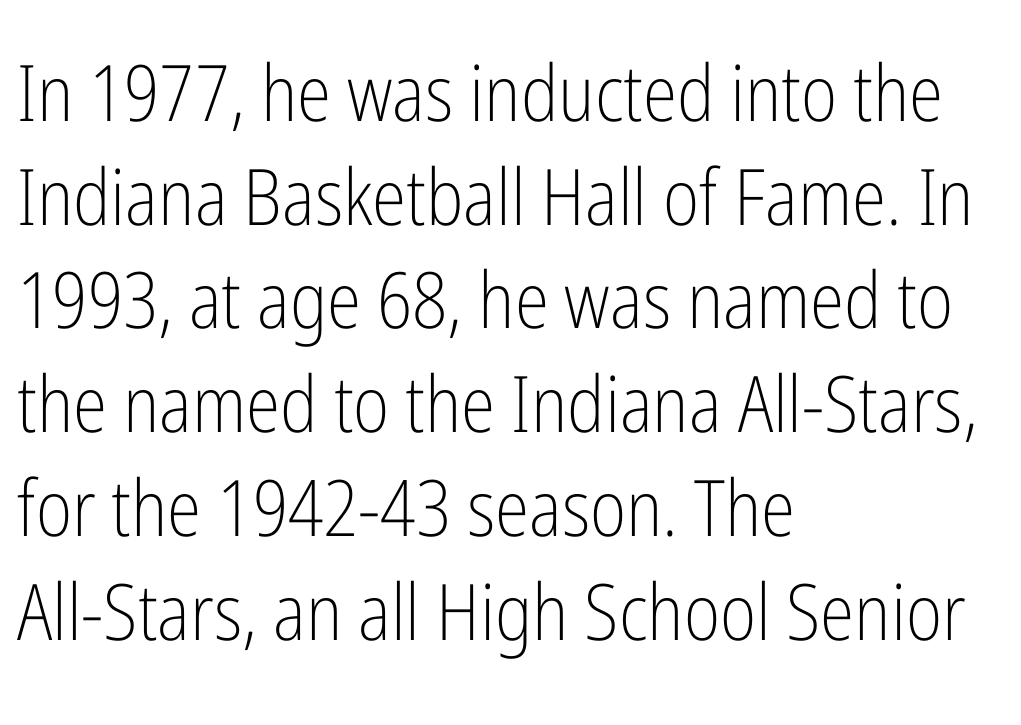
Character widths vary here, with narrow letters taking less room than wide ones. Letters rest on an invisible, unmarked baseline. These lines were composed using upright roman letters. Stem width sits at or under what a default text font uses.
